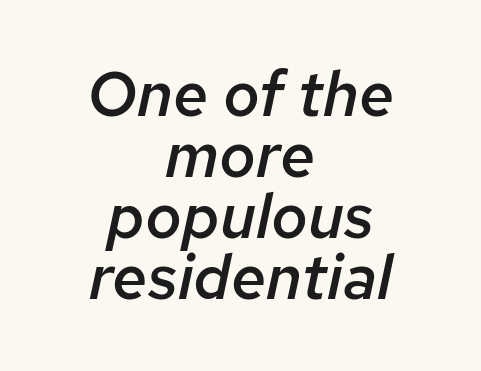
{"italic": "yes", "lean": "right", "slant_degrees": 12, "bold": "semi", "weight": "semibold", "width": "normal", "stroke_contrast": "low", "x_height": "medium", "monospaced": "no", "underline": "no", "align": "center", "line_spacing": "tight", "line_spacing_ratio": 0.97, "letter_spacing": "normal", "letter_spacing_em": 0.0, "glyph_px": 63}
